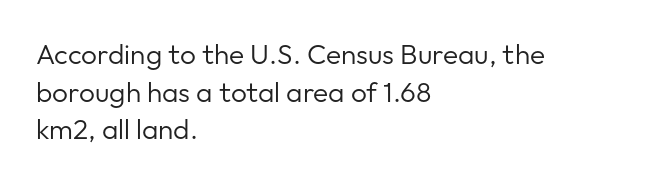
A typesetter would call this zero additional tracking. This rendering uses left alignment, leaving the right contour irregular. Proportional: the letters do not fall into vertical columns. Stems here are at most as thick as an everyday book face.
